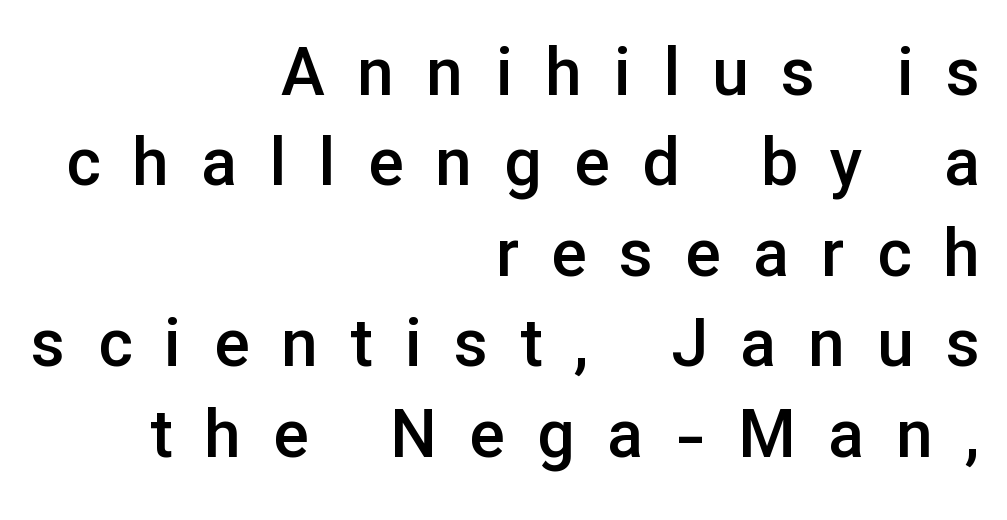
{"serif": "no", "italic": "no", "bold": "semi", "weight": "semibold", "width": "normal", "stroke_contrast": "low", "x_height": "medium", "monospaced": "no", "underline": "no", "align": "right", "line_spacing": "normal", "line_spacing_ratio": 1.37, "letter_spacing": "wide", "letter_spacing_em": 0.49, "glyph_px": 66}
